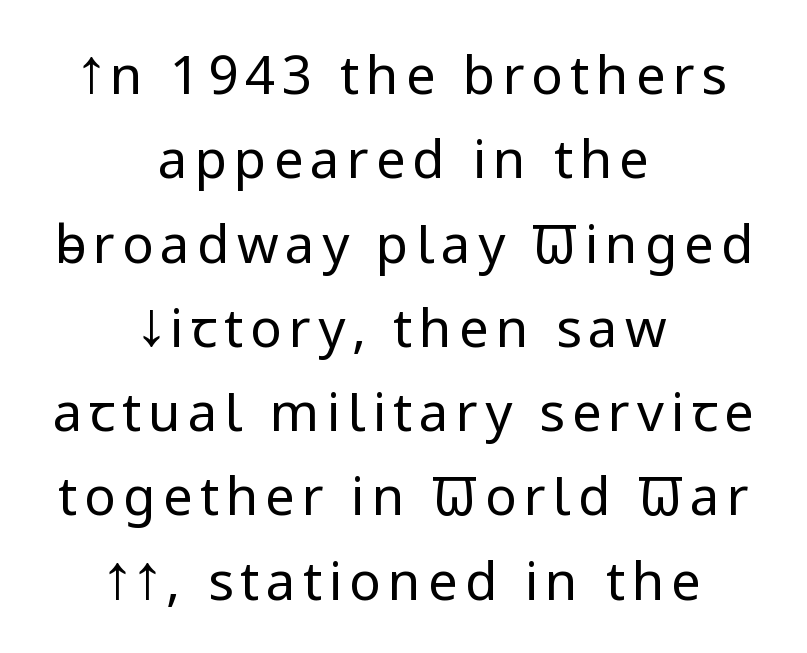
The image shows 53 px regular-weight sans-serif type, upright; set centered, normal line spacing (1.59x), not underlined; low stroke contrast and a medium x-height.
